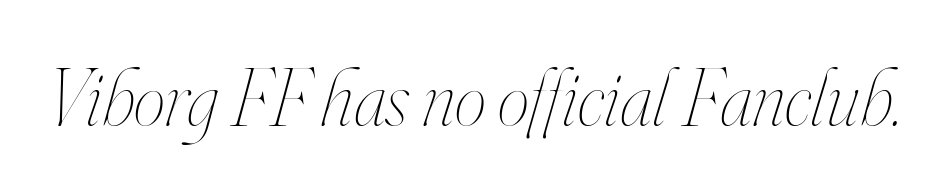
These lines keep a tight, regular rhythm from letter to letter. Italic: yes, the glyphs are oblique. The words here are not underlined. Proportional: the letters do not fall into vertical columns. The passage shown is not bold in any degree.
